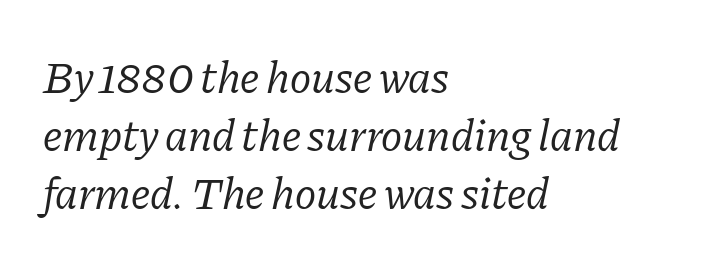
The image shows 45 px regular-weight serif type, italic (leaning right); set left-aligned, normal line spacing (1.29x), normal letter spacing, not underlined; low stroke contrast and a medium x-height.
